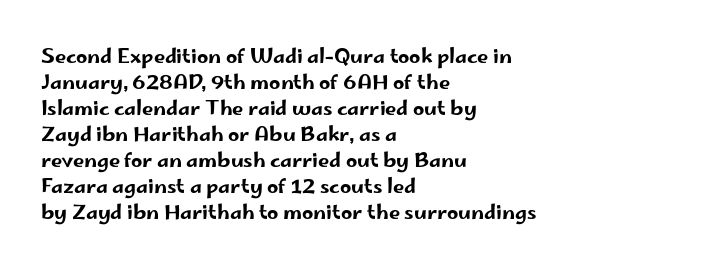
The image shows 20 px text type, upright; set left-aligned, normal line spacing (1.3x), normal letter spacing, not underlined.
